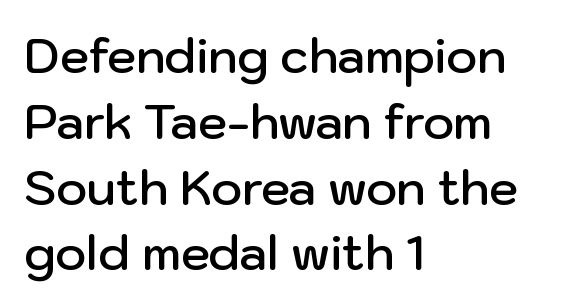
{"serif": "no", "italic": "no", "bold": "semi", "weight": "semibold", "width": "normal", "stroke_contrast": "low", "x_height": "medium", "monospaced": "no", "underline": "no", "align": "left", "line_spacing": "normal", "line_spacing_ratio": 1.4, "letter_spacing": "normal", "letter_spacing_em": 0.0, "glyph_px": 47}
